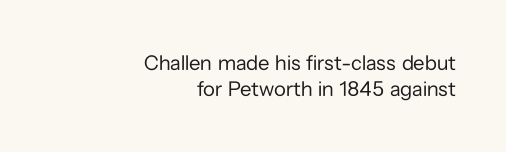
Characters follow at the spacing the type designer built in. Compared with a typical body face, this is equally light or lighter still. A roman cut, with each character standing at attention. Unmarked baselines from the first word to the last.
